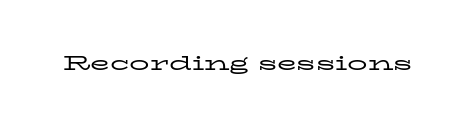
{"italic": "no", "bold": "no", "underline": "no", "letter_spacing": "normal", "letter_spacing_em": 0.0, "glyph_px": 20}
